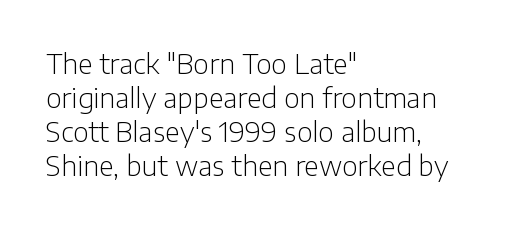
{"italic": "no", "bold": "no", "underline": "no", "align": "left", "line_spacing": "normal", "line_spacing_ratio": 1.26, "letter_spacing": "normal", "letter_spacing_em": 0.0, "glyph_px": 27}
